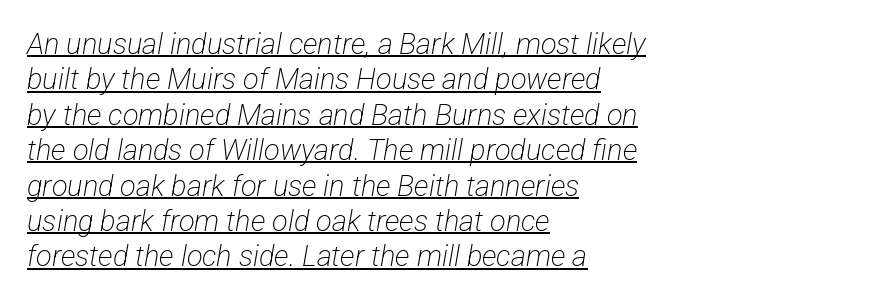
{"serif": "no", "bold": "no", "weight": "light", "width": "condensed", "stroke_contrast": "low", "x_height": "medium", "monospaced": "no", "underline": "yes", "align": "left", "line_spacing_ratio": 1.22, "letter_spacing": "normal", "letter_spacing_em": 0.0, "glyph_px": 29}
